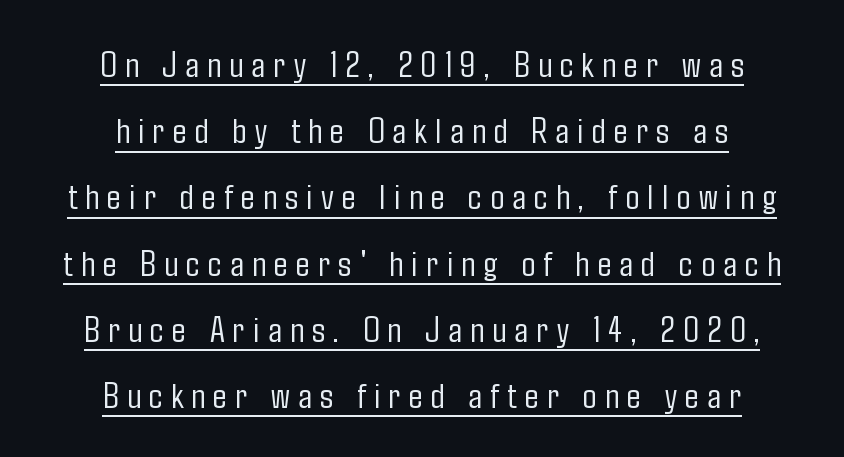
Q: Is the text bold? A: No.
Q: Is the text italic (slanted)? A: No, it is upright.
Q: Is the typeface a serif or a sans-serif typeface? A: Sans-serif.
Q: Is the text underlined? A: Yes.
Q: How is the paragraph aligned? A: Centered.
Q: Is the spacing between letters normal or unusually wide? A: Unusually wide.
Q: Width (condensed, normal, or wide)? A: Condensed.
Q: Stroke contrast? A: Low.
Q: x-height? A: Medium.
Q: Monospaced? A: No.
